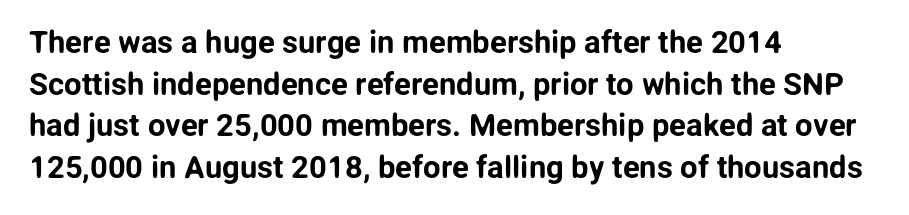
{"serif": "no", "italic": "no", "width": "normal", "stroke_contrast": "low", "x_height": "medium", "monospaced": "no", "underline": "no", "align": "left", "line_spacing": "normal", "line_spacing_ratio": 1.34, "letter_spacing": "normal", "letter_spacing_em": 0.0, "glyph_px": 31}
